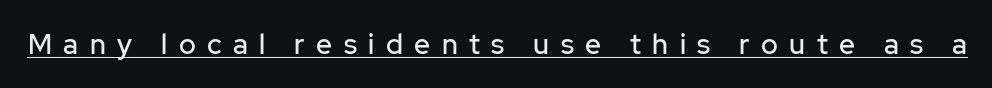
The image shows 28 px sans-serif type, upright; set unusually wide letter spacing (+0.41 em), underlined; low stroke contrast and a medium x-height.
